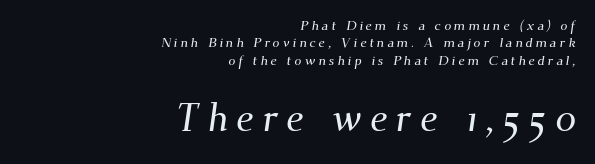
{"serif": "yes", "width": "normal", "stroke_contrast": "medium", "x_height": "small", "monospaced": "no", "underline": "no", "align": "right", "line_spacing_ratio": 1.24, "letter_spacing": "wide", "letter_spacing_em": 0.2, "larger_block": "second", "size_ratio": 2.79, "glyph_px": 39}
